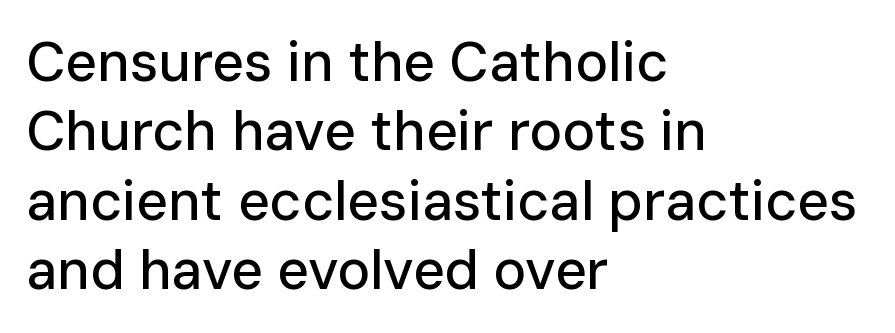
The designer left line spacing at the default. Check the space under the baseline: it is left empty. The face used here is a sans, in the tradition of grotesques and geometrics. The passage shown is typed in a proportional face where columns would drift. The horizontal fit of the characters is conventional and even. A typesetter would mark this as roman, not italic.
